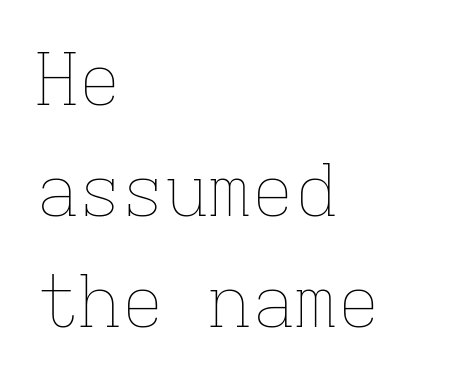
Q: Is the text bold? A: No.
Q: Is the text italic (slanted)? A: No, it is upright.
Q: Is the text underlined? A: No.
Q: How is the paragraph aligned? A: Left-aligned.
Q: Is the spacing between letters normal or unusually wide? A: Normal.
Q: Is the spacing between lines tight, normal or loose? A: Normal.
Q: Width (condensed, normal, or wide)? A: Normal.
Q: Stroke contrast? A: Low.
Q: x-height? A: Medium.
Q: Monospaced? A: Yes.
